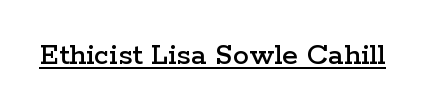
The image shows 32 px wide serif type, upright; set normal letter spacing, underlined; low stroke contrast and a medium x-height.
